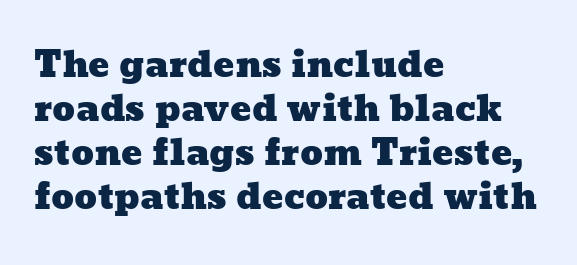
{"width": "wide", "stroke_contrast": "low", "x_height": "medium", "monospaced": "no", "underline": "no", "align": "left", "line_spacing": "normal", "line_spacing_ratio": 1.26, "letter_spacing": "normal", "letter_spacing_em": 0.0, "glyph_px": 35}
